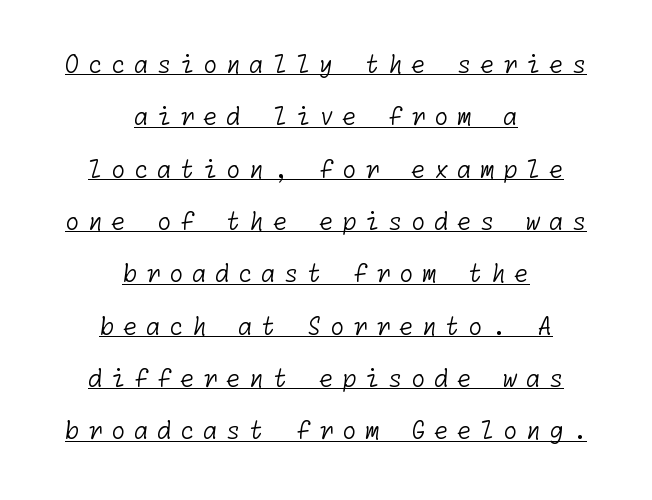
{"bold": "no", "underline": "yes", "align": "center", "line_spacing": "loose", "line_spacing_ratio": 2.18, "letter_spacing": "wide", "letter_spacing_em": 0.34, "glyph_px": 24}
